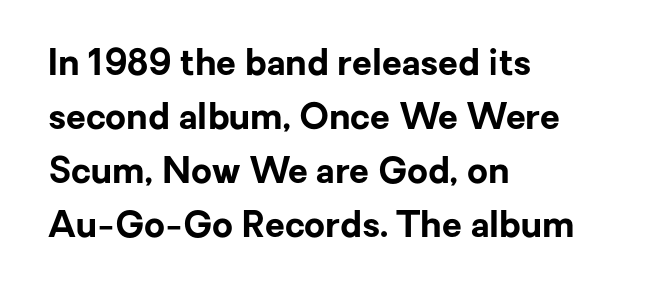
{"serif": "no", "italic": "no", "bold": "yes", "weight": "bold", "width": "normal", "stroke_contrast": "low", "x_height": "medium", "monospaced": "no", "underline": "no", "align": "left", "line_spacing": "normal", "line_spacing_ratio": 1.5, "letter_spacing": "normal", "letter_spacing_em": 0.0, "glyph_px": 36}
